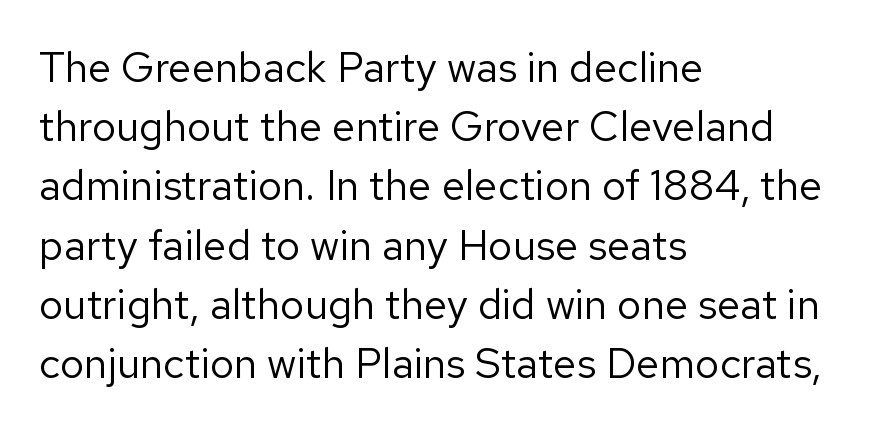
The image shows 42 px regular-weight sans-serif type, upright; set left-aligned, normal line spacing (1.41x), normal letter spacing, not underlined; low stroke contrast and a medium x-height.
